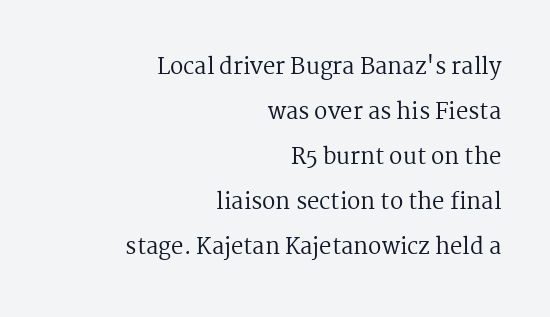
The image shows 22 px text type, upright; set right-aligned, loose line spacing (2.05x), normal letter spacing, not underlined.
